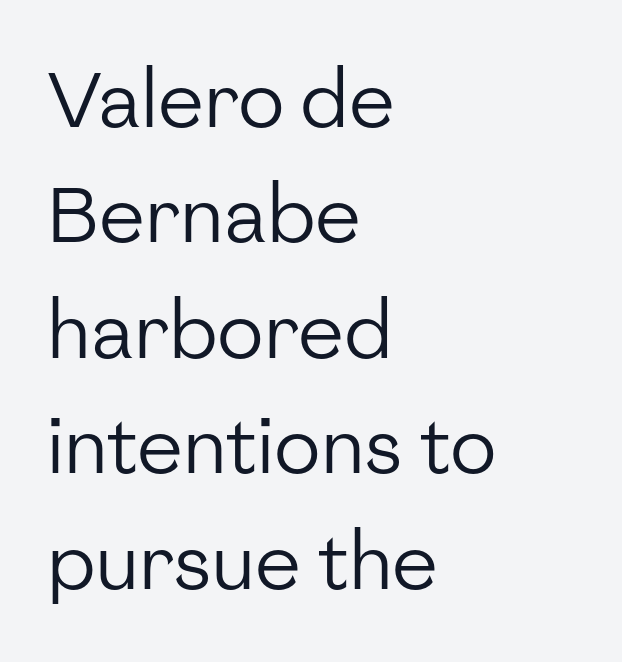
{"serif": "no", "italic": "no", "bold": "no", "weight": "regular", "width": "normal", "stroke_contrast": "low", "x_height": "medium", "monospaced": "no", "underline": "no", "align": "left", "line_spacing": "normal", "line_spacing_ratio": 1.5, "letter_spacing": "normal", "letter_spacing_em": 0.0, "glyph_px": 77}
